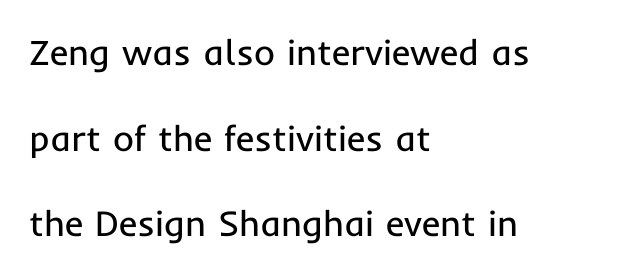
The image shows 36 px regular-weight sans-serif type, upright; set left-aligned, loose line spacing (2.38x), normal letter spacing, not underlined; low stroke contrast and a medium x-height.
